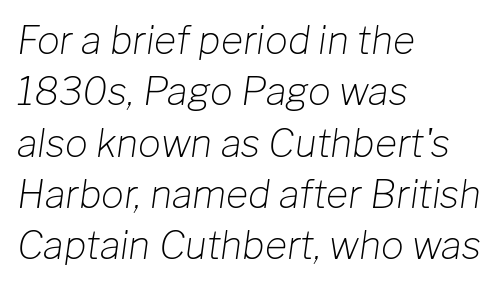
Q: Is the text bold? A: No.
Q: Is the text italic (slanted)? A: Yes, it leans right by about 8 degrees.
Q: Is the text underlined? A: No.
Q: How is the paragraph aligned? A: Left-aligned.
Q: Is the spacing between letters normal or unusually wide? A: Normal.
Q: Is the spacing between lines tight, normal or loose? A: Normal.
Q: Width (condensed, normal, or wide)? A: Normal.
Q: Stroke contrast? A: Low.
Q: x-height? A: Medium.
Q: Monospaced? A: No.
